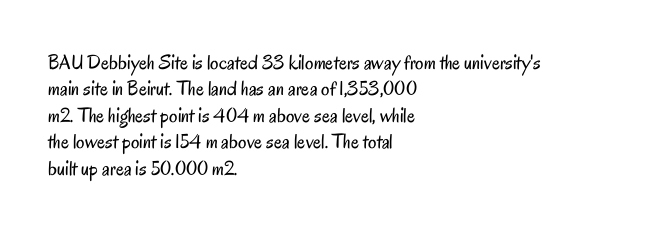
The image shows 21 px text type, upright; set left-aligned, normal line spacing (1.26x), normal letter spacing, not underlined.
